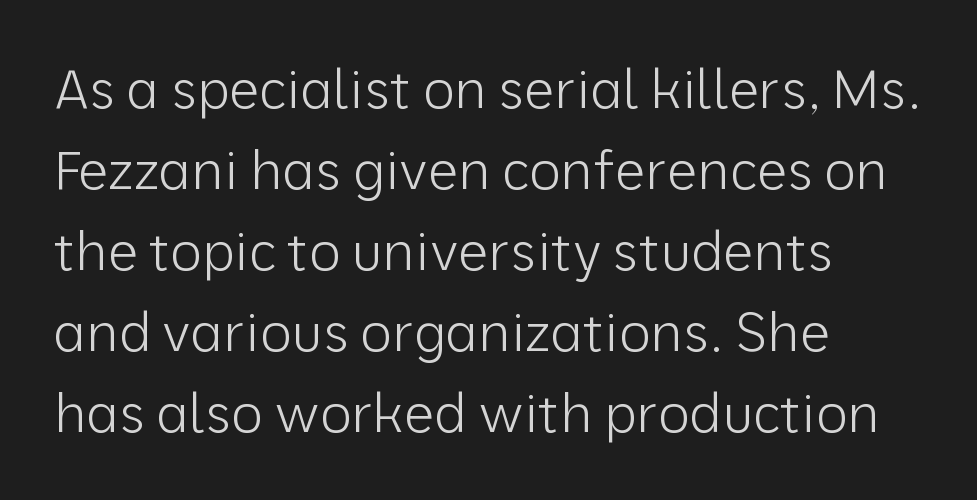
The image shows 54 px light sans-serif type, upright; set left-aligned, normal line spacing (1.5x), normal letter spacing, not underlined; low stroke contrast and a medium x-height.
